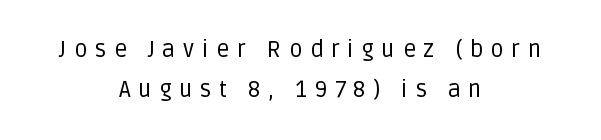
The image shows 23 px text type, upright; set centered, line spacing 1.75x, unusually wide letter spacing (+0.33 em), not underlined.
